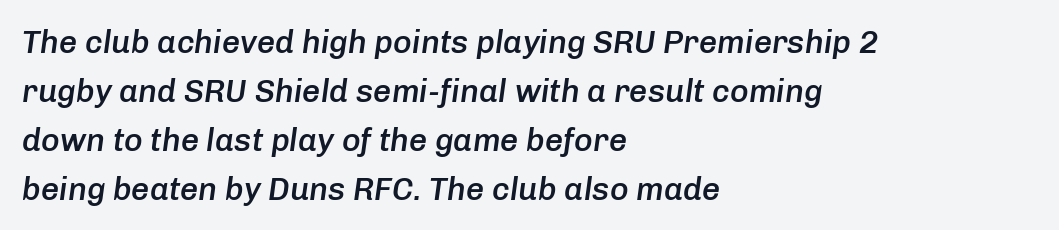
The image shows 32 px semibold type, italic (leaning right); set left-aligned, normal line spacing (1.53x), normal letter spacing, not underlined; low stroke contrast and a medium x-height.
